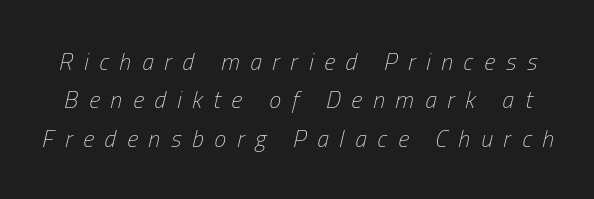
Q: Is the text bold? A: No.
Q: Is the text italic (slanted)? A: Yes, it leans right by about 13 degrees.
Q: Is the text underlined? A: No.
Q: Is the spacing between letters normal or unusually wide? A: Unusually wide.
Q: Is the spacing between lines tight, normal or loose? A: Normal.
